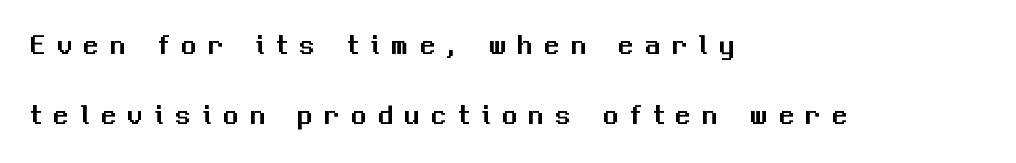
Q: Is the text italic (slanted)? A: No, it is upright.
Q: Is the typeface a serif or a sans-serif typeface? A: Sans-serif.
Q: Is the text underlined? A: No.
Q: How is the paragraph aligned? A: Left-aligned.
Q: Is the spacing between letters normal or unusually wide? A: Unusually wide.
Q: Is the spacing between lines tight, normal or loose? A: Loose.
Q: Width (condensed, normal, or wide)? A: Normal.
Q: Stroke contrast? A: Medium.
Q: x-height? A: Medium.
Q: Monospaced? A: No.
